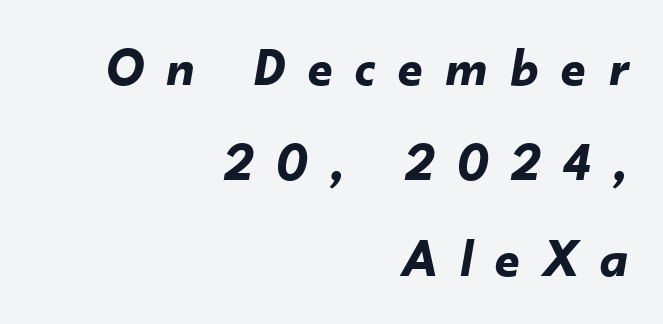
Q: Is the text bold? A: Yes.
Q: Is the text italic (slanted)? A: Yes, it leans right by about 10 degrees.
Q: Is the text underlined? A: No.
Q: How is the paragraph aligned? A: Right-aligned.
Q: Is the spacing between letters normal or unusually wide? A: Unusually wide.
Q: Width (condensed, normal, or wide)? A: Normal.
Q: Stroke contrast? A: Low.
Q: x-height? A: Small.
Q: Monospaced? A: No.
